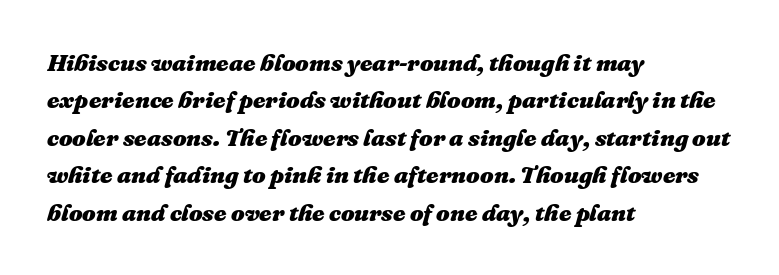
{"italic": "yes", "lean": "right", "slant_degrees": 16, "bold": "yes", "underline": "no", "align": "left", "line_spacing": "normal", "line_spacing_ratio": 1.56, "letter_spacing": "normal", "letter_spacing_em": 0.0, "glyph_px": 24}
